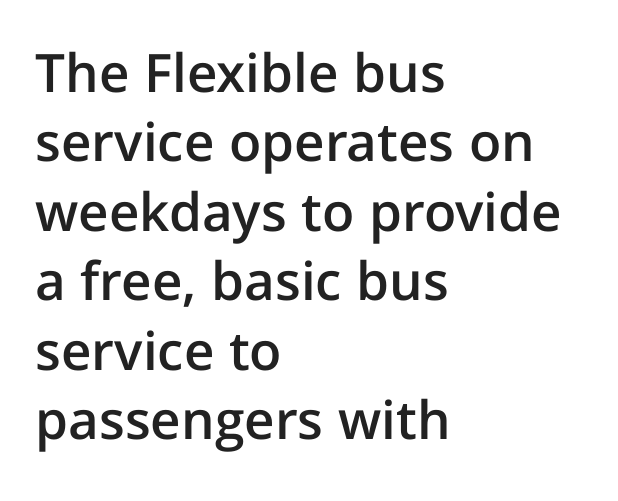
{"serif": "no", "italic": "no", "bold": "semi", "weight": "semibold", "width": "normal", "stroke_contrast": "low", "x_height": "medium", "monospaced": "no", "underline": "no", "align": "left", "line_spacing": "normal", "line_spacing_ratio": 1.31, "letter_spacing": "normal", "letter_spacing_em": 0.0, "glyph_px": 53}
